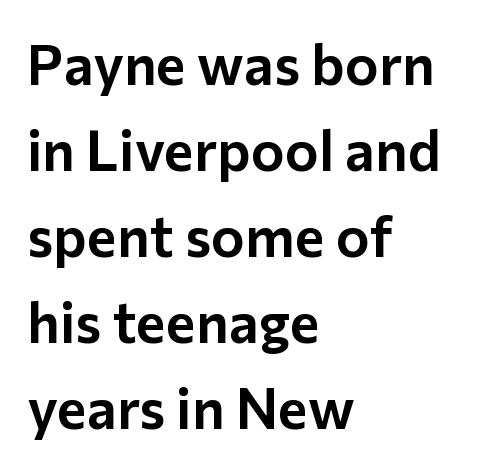
Q: Is the text italic (slanted)? A: No, it is upright.
Q: Is the typeface a serif or a sans-serif typeface? A: Sans-serif.
Q: Is the text underlined? A: No.
Q: How is the paragraph aligned? A: Left-aligned.
Q: Is the spacing between letters normal or unusually wide? A: Normal.
Q: Is the spacing between lines tight, normal or loose? A: Normal.
Q: Width (condensed, normal, or wide)? A: Normal.
Q: Stroke contrast? A: Low.
Q: x-height? A: Medium.
Q: Monospaced? A: No.
